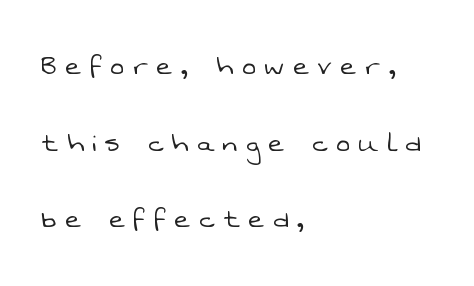
Q: Is the text bold? A: No.
Q: Is the typeface a serif or a sans-serif typeface? A: Sans-serif.
Q: Is the text underlined? A: No.
Q: How is the paragraph aligned? A: Left-aligned.
Q: Is the spacing between letters normal or unusually wide? A: Unusually wide.
Q: Is the spacing between lines tight, normal or loose? A: Loose.
Q: Width (condensed, normal, or wide)? A: Normal.
Q: Stroke contrast? A: Low.
Q: x-height? A: Medium.
Q: Monospaced? A: No.
